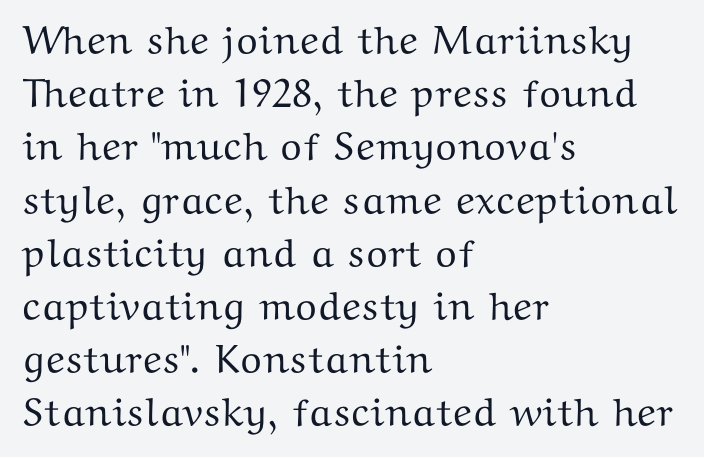
The image shows 40 px wide serif type, upright; set left-aligned, normal line spacing (1.33x), normal letter spacing, not underlined; medium stroke contrast and a medium x-height.
